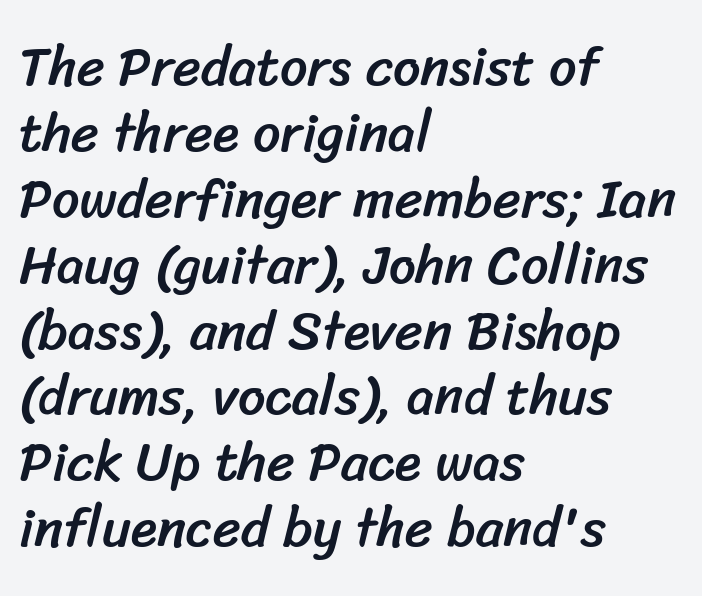
The type is set solid horizontally, with unmodified tracking. Do the characters align in a grid? No, the font is proportional. Descenders hang freely into open space. These lines are set flush left with a ragged right edge. Is this a sans? Yes — the strokes have no serifs.
